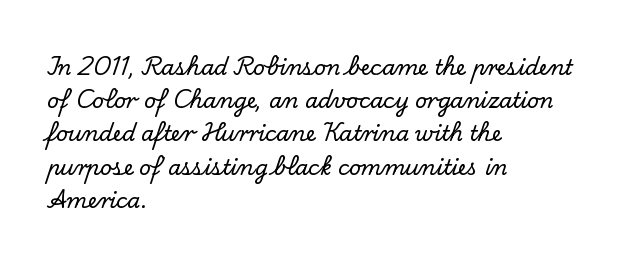
{"underline": "no", "align": "left", "line_spacing": "normal", "line_spacing_ratio": 1.58, "letter_spacing": "normal", "letter_spacing_em": 0.0, "glyph_px": 21}
